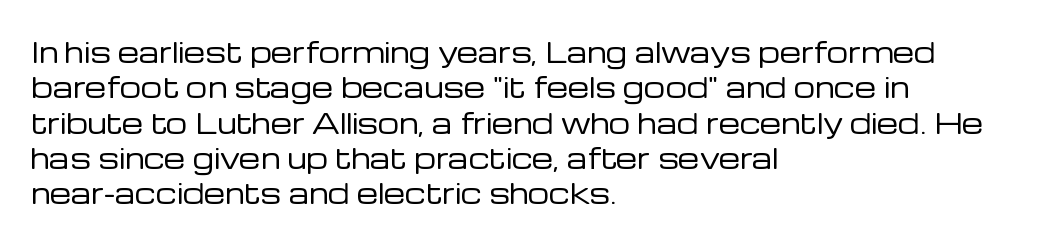
{"italic": "no", "bold": "no", "underline": "no", "align": "left", "line_spacing": "normal", "line_spacing_ratio": 1.31, "letter_spacing": "normal", "letter_spacing_em": 0.0, "glyph_px": 27}
